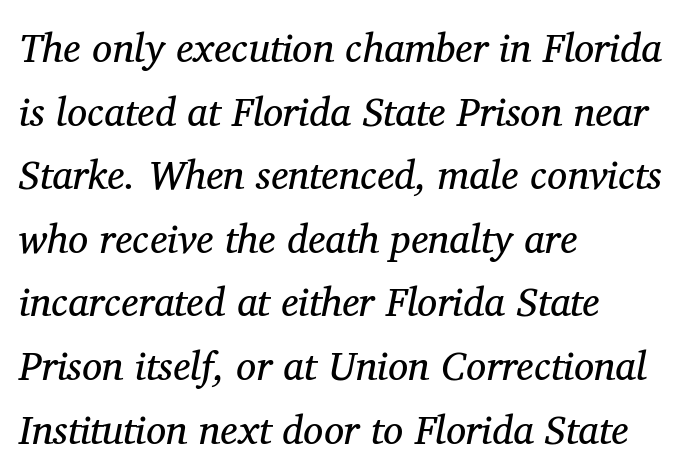
{"serif": "yes", "italic": "yes", "lean": "right", "slant_degrees": 11, "bold": "no", "weight": "regular", "width": "normal", "stroke_contrast": "medium", "x_height": "medium", "monospaced": "no", "underline": "no", "align": "left", "line_spacing": "normal", "line_spacing_ratio": 1.59, "letter_spacing": "normal", "letter_spacing_em": 0.0, "glyph_px": 40}
